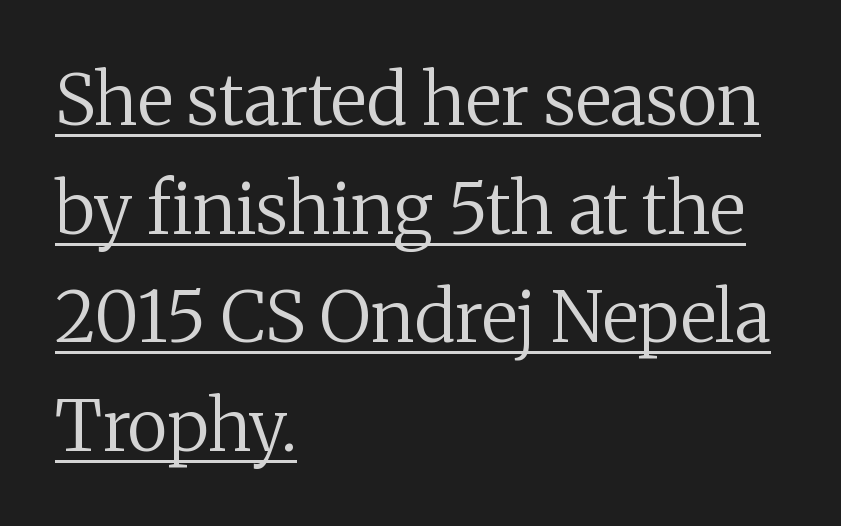
Q: Is the text bold? A: No.
Q: Is the text italic (slanted)? A: No, it is upright.
Q: Is the typeface a serif or a sans-serif typeface? A: Serif.
Q: Is the text underlined? A: Yes.
Q: How is the paragraph aligned? A: Left-aligned.
Q: Is the spacing between letters normal or unusually wide? A: Normal.
Q: Is the spacing between lines tight, normal or loose? A: Normal.
Q: Width (condensed, normal, or wide)? A: Normal.
Q: Stroke contrast? A: Medium.
Q: x-height? A: Medium.
Q: Monospaced? A: No.
